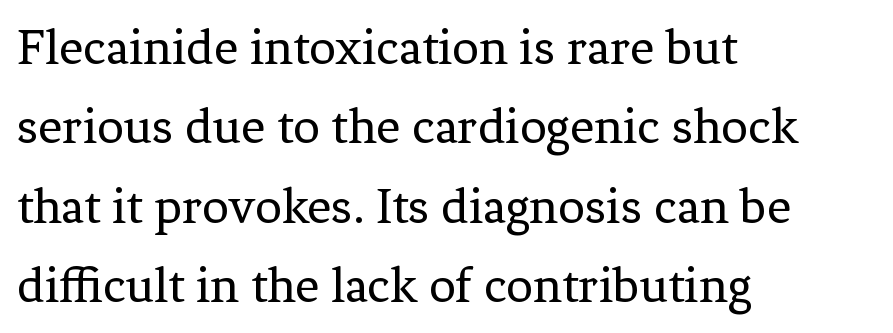
Italic? Not at all — the glyphs are vertical. How would I describe the line gaps? Plain and ordinary. The space beneath each line is pristine and unruled. The passage is arranged the way most books set body copy — flush left. Typographically, this falls in the serif category.
